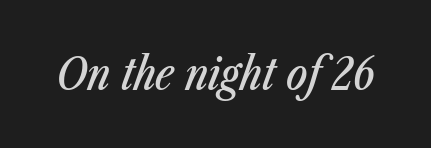
Q: Is the text italic (slanted)? A: Yes, it leans right by about 23 degrees.
Q: Is the text underlined? A: No.
Q: Is the spacing between letters normal or unusually wide? A: Normal.
Q: Width (condensed, normal, or wide)? A: Condensed.
Q: Stroke contrast? A: Low.
Q: x-height? A: Medium.
Q: Monospaced? A: No.
